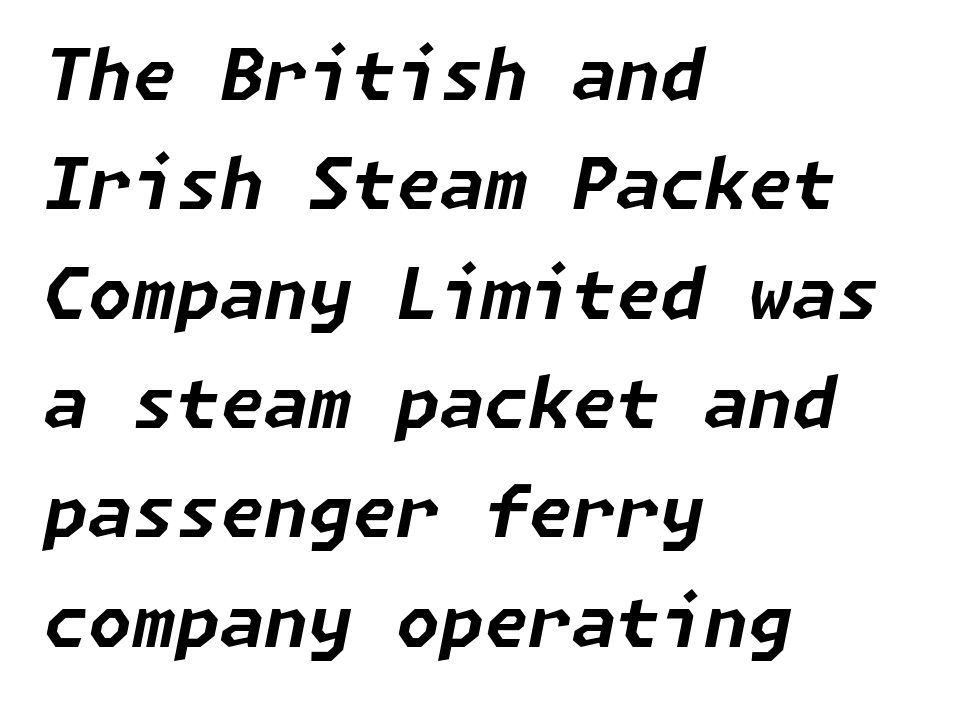
Q: Is the text bold? A: Yes.
Q: Is the text italic (slanted)? A: Yes, it leans right by about 11 degrees.
Q: Is the text underlined? A: No.
Q: How is the paragraph aligned? A: Left-aligned.
Q: Is the spacing between letters normal or unusually wide? A: Normal.
Q: Is the spacing between lines tight, normal or loose? A: Normal.
Q: Width (condensed, normal, or wide)? A: Normal.
Q: Stroke contrast? A: Low.
Q: x-height? A: Medium.
